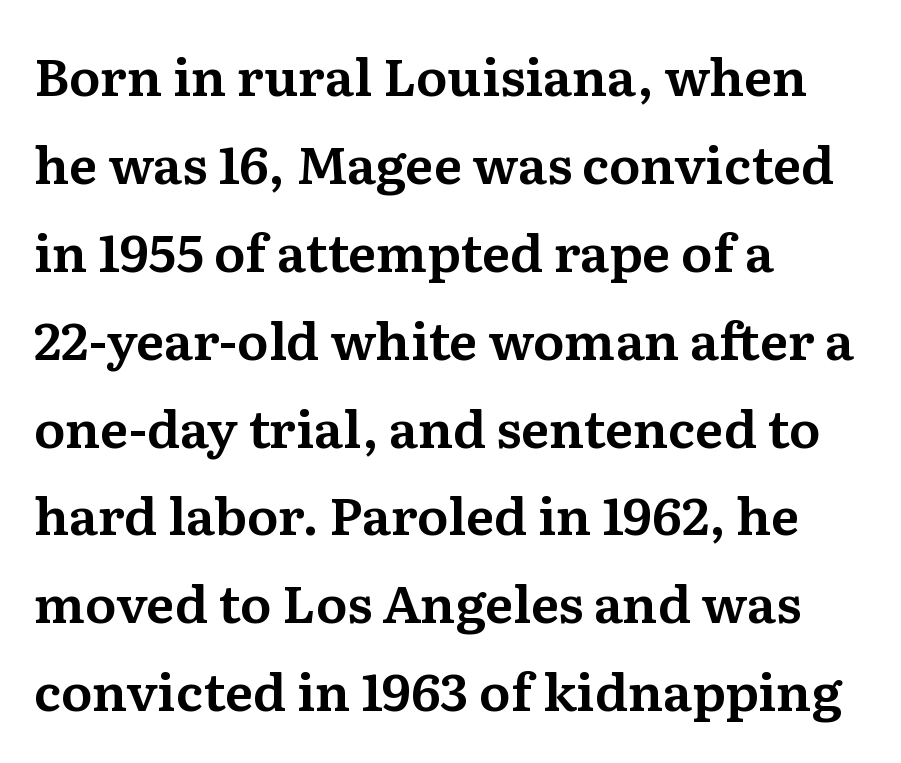
{"serif": "yes", "italic": "no", "width": "normal", "stroke_contrast": "medium", "x_height": "medium", "monospaced": "no", "underline": "no", "align": "left", "line_spacing": "normal", "line_spacing_ratio": 1.69, "letter_spacing": "normal", "letter_spacing_em": 0.0, "glyph_px": 52}
